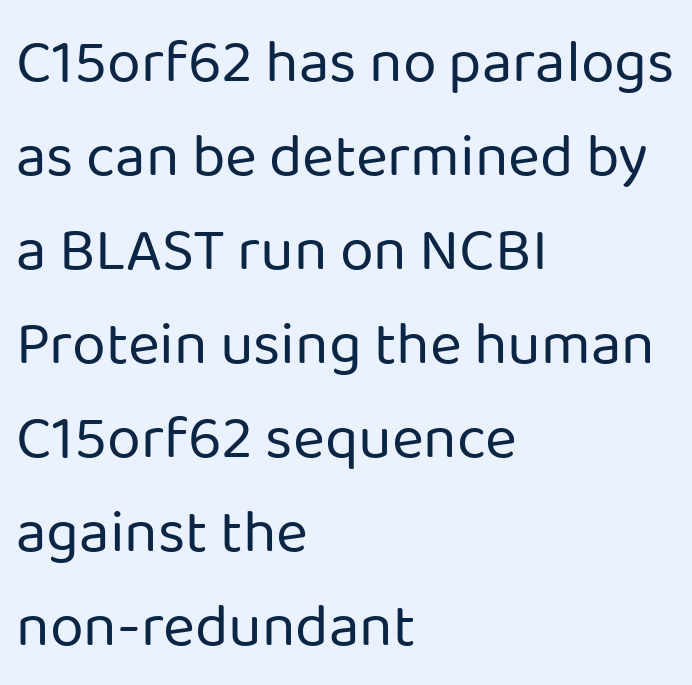
{"serif": "no", "italic": "no", "bold": "no", "weight": "regular", "width": "normal", "stroke_contrast": "low", "x_height": "medium", "monospaced": "no", "underline": "no", "align": "left", "line_spacing": "normal", "line_spacing_ratio": 1.54, "letter_spacing": "normal", "letter_spacing_em": 0.0, "glyph_px": 61}
